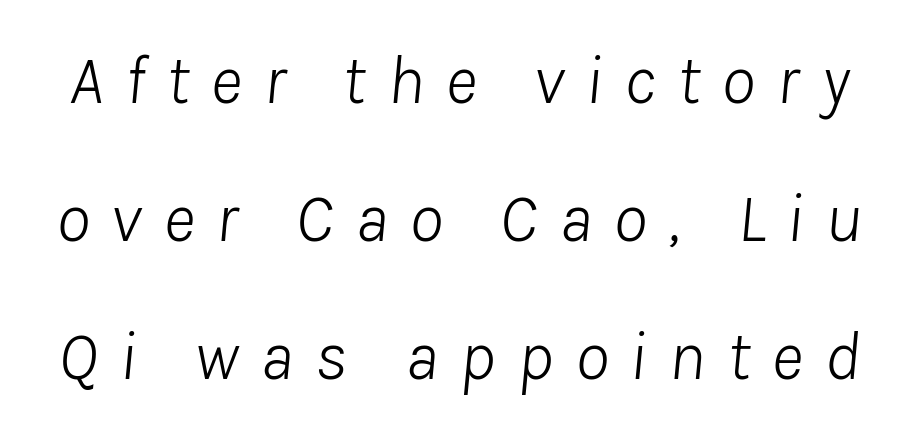
The lines are spread far apart with generous leading. Nobody drew a line under any word here. Is the type slanted? Yes — the strokes lean at a clear angle. No heavy texture on the line: the type isn't bold.
